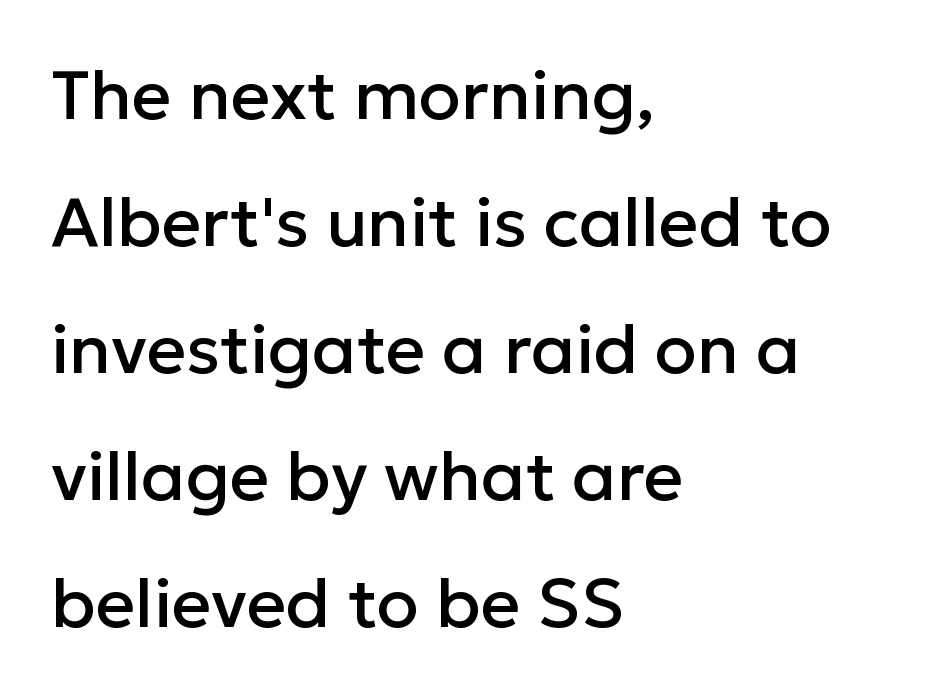
{"serif": "no", "italic": "no", "width": "normal", "stroke_contrast": "low", "x_height": "medium", "monospaced": "no", "underline": "no", "align": "left", "line_spacing_ratio": 1.84, "letter_spacing": "normal", "letter_spacing_em": 0.0, "glyph_px": 69}
